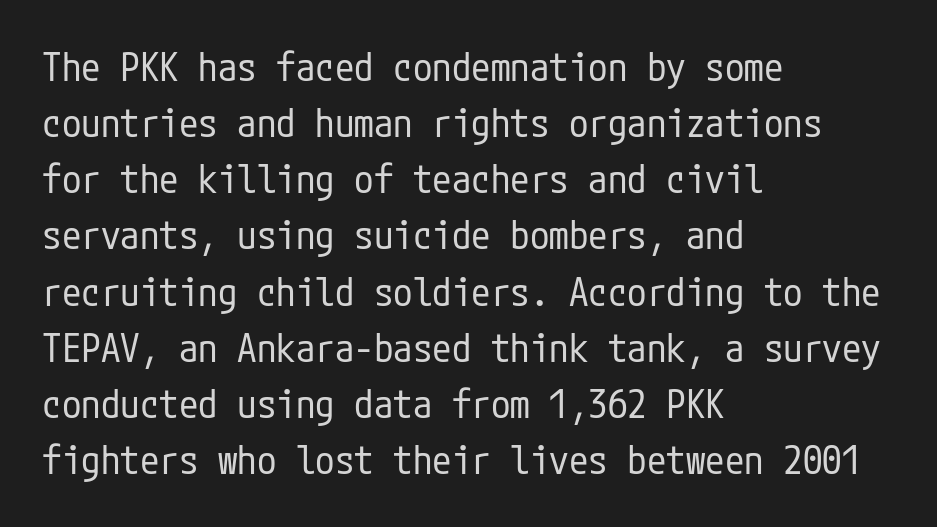
The image shows 39 px regular-weight, condensed sans-serif type, upright; set left-aligned, normal line spacing (1.44x), normal letter spacing, not underlined; low stroke contrast and a medium x-height.
